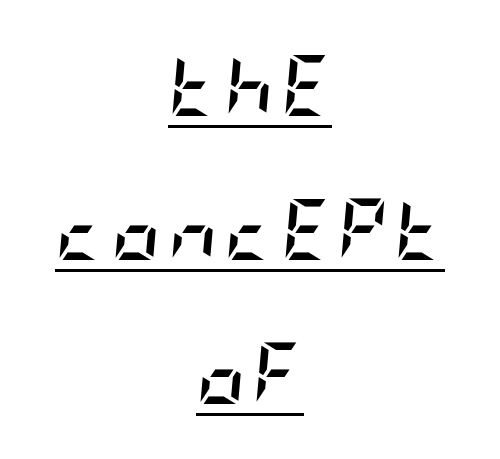
The image shows 61 px semibold, condensed type, italic (leaning right); set centered, loose line spacing (2.36x), underlined; low stroke contrast and a large x-height.
